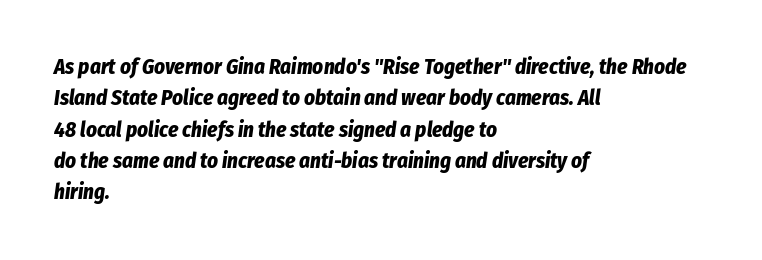
{"italic": "yes", "lean": "right", "slant_degrees": 8, "bold": "yes", "underline": "no", "align": "left", "line_spacing": "normal", "line_spacing_ratio": 1.49, "letter_spacing": "normal", "letter_spacing_em": 0.0, "glyph_px": 21}
